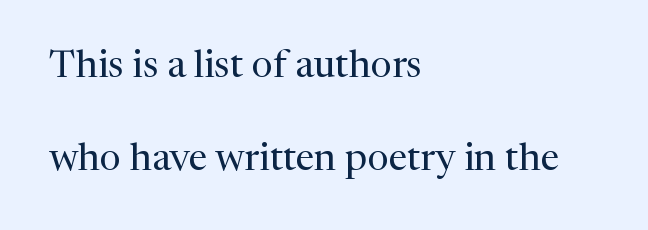
The image shows 38 px regular-weight serif type, upright; set left-aligned, loose line spacing (2.44x), normal letter spacing, not underlined; medium stroke contrast and a medium x-height.
